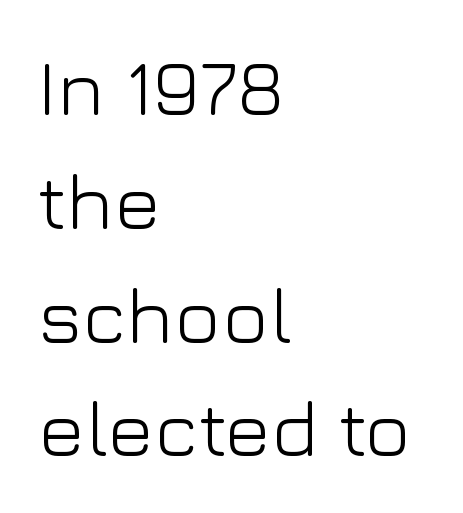
The image shows 79 px light sans-serif type, upright; set left-aligned, normal line spacing (1.44x), normal letter spacing, not underlined; low stroke contrast and a medium x-height.
